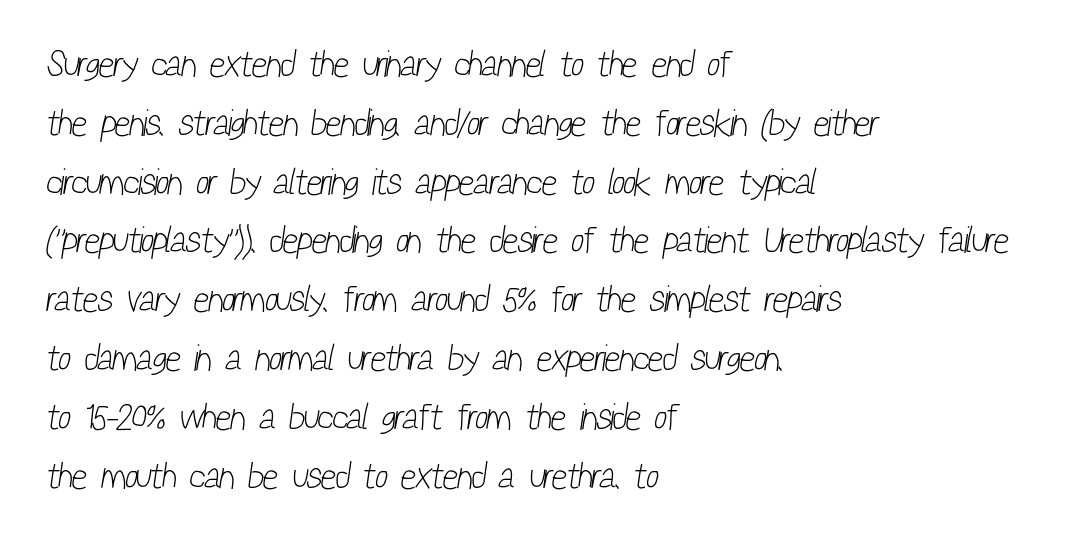
No letter is thick-stroked: the sample isn't bold. This sample has the flowing, uneven cadence of proportional lettering. Unlike a traditional serif, this face leaves its strokes unadorned. A bare baseline throughout the passage. Whoever set this chose a conventional vertical rhythm.
